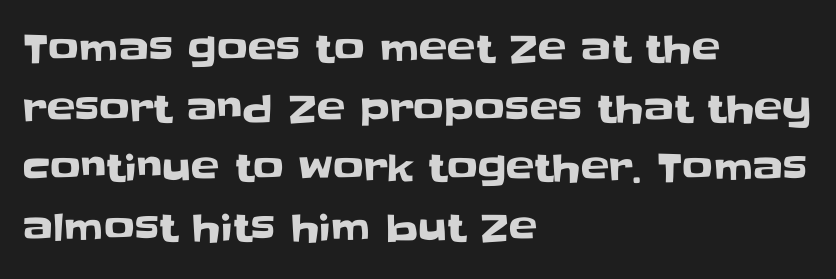
The image shows 38 px sans-serif type, upright; set left-aligned, normal line spacing (1.57x), normal letter spacing, not underlined; low stroke contrast and a large x-height.
